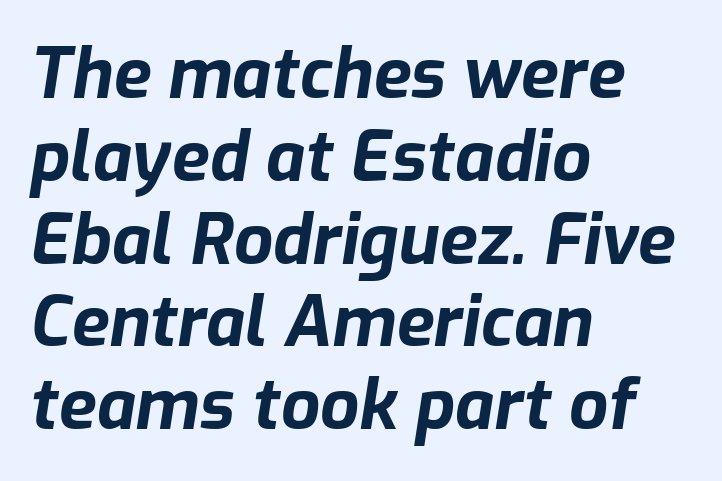
Q: Is the text bold? A: Yes.
Q: Is the text italic (slanted)? A: Yes, it leans right by about 9 degrees.
Q: Is the text underlined? A: No.
Q: How is the paragraph aligned? A: Left-aligned.
Q: Is the spacing between letters normal or unusually wide? A: Normal.
Q: Width (condensed, normal, or wide)? A: Normal.
Q: Stroke contrast? A: Low.
Q: x-height? A: Medium.
Q: Monospaced? A: No.
